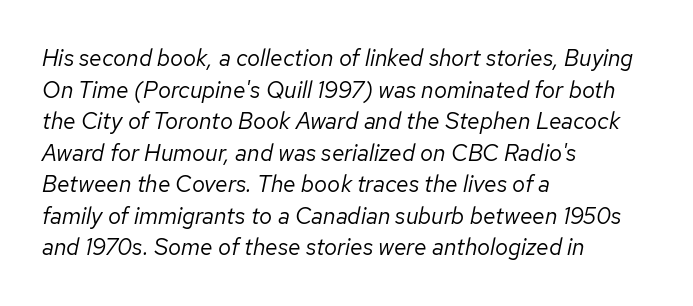
The image shows 23 px text type, italic (leaning right); set left-aligned, normal line spacing (1.37x), normal letter spacing, not underlined.
